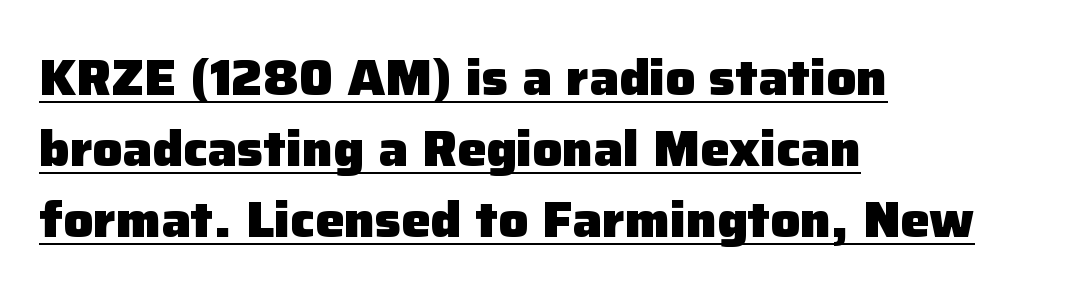
The image shows 49 px heavy sans-serif type, upright; set left-aligned, normal line spacing (1.45x), normal letter spacing, underlined; low stroke contrast and a medium x-height.
